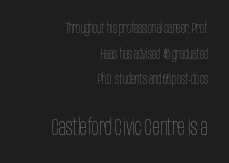
The image shows 23 px text type, upright; set right-aligned, line spacing 1.83x, normal letter spacing, not underlined; the second (bottom) block is 1.64x larger.
